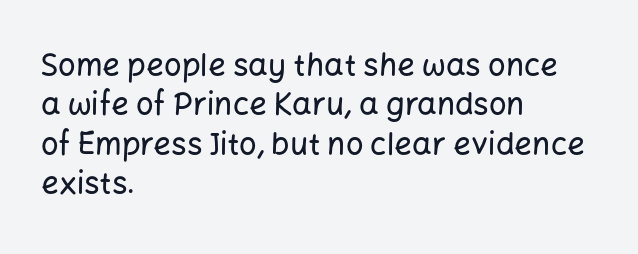
Q: Is the text italic (slanted)? A: No, it is upright.
Q: Is the typeface a serif or a sans-serif typeface? A: Sans-serif.
Q: Is the text underlined? A: No.
Q: How is the paragraph aligned? A: Left-aligned.
Q: Is the spacing between letters normal or unusually wide? A: Normal.
Q: Is the spacing between lines tight, normal or loose? A: Normal.
Q: Width (condensed, normal, or wide)? A: Normal.
Q: Stroke contrast? A: Low.
Q: x-height? A: Medium.
Q: Monospaced? A: No.
